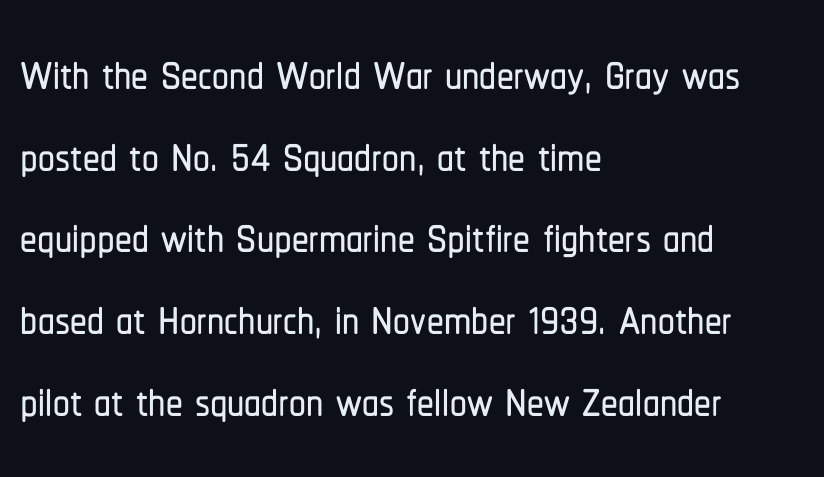
Q: Is the text italic (slanted)? A: No, it is upright.
Q: Is the typeface a serif or a sans-serif typeface? A: Sans-serif.
Q: Is the text underlined? A: No.
Q: How is the paragraph aligned? A: Left-aligned.
Q: Is the spacing between letters normal or unusually wide? A: Normal.
Q: Width (condensed, normal, or wide)? A: Condensed.
Q: Stroke contrast? A: Low.
Q: x-height? A: Medium.
Q: Monospaced? A: No.
